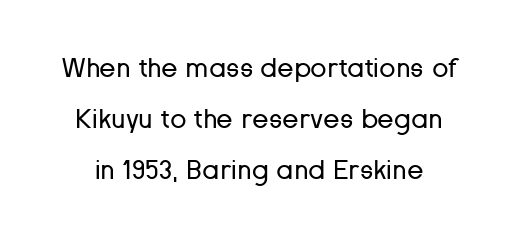
Students, note that the glyphs here touch the page at normal intervals. This is not heavy type; no bold has been used. The strip under each line holds only bare page. The specimen reads as upright at a glance.
